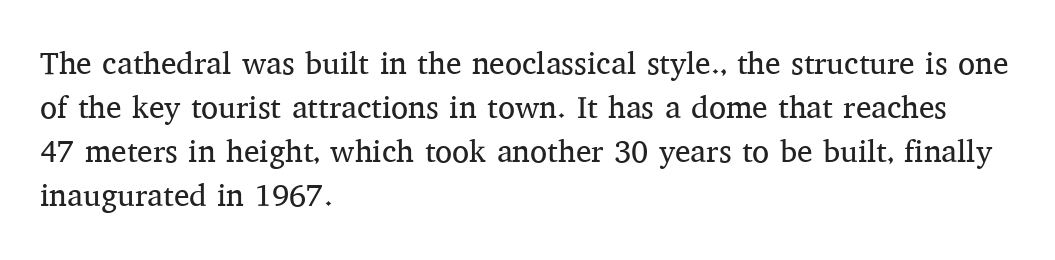
The image shows 31 px regular-weight serif type, upright; set left-aligned, normal line spacing (1.42x), normal letter spacing, not underlined; medium stroke contrast and a medium x-height.
